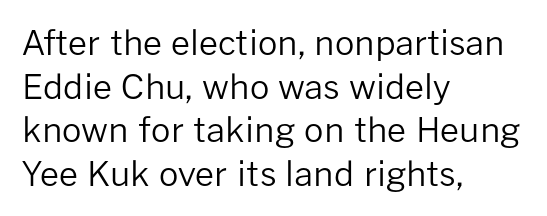
Spacing between characters is what you'd get straight out of the box. A typesetter would mark this as roman, not italic. Nothing heavy about these letters — not bold at all. Just letters on the line, the space beneath them empty. No feet cap the strokes, marking this as sans-serif type.
